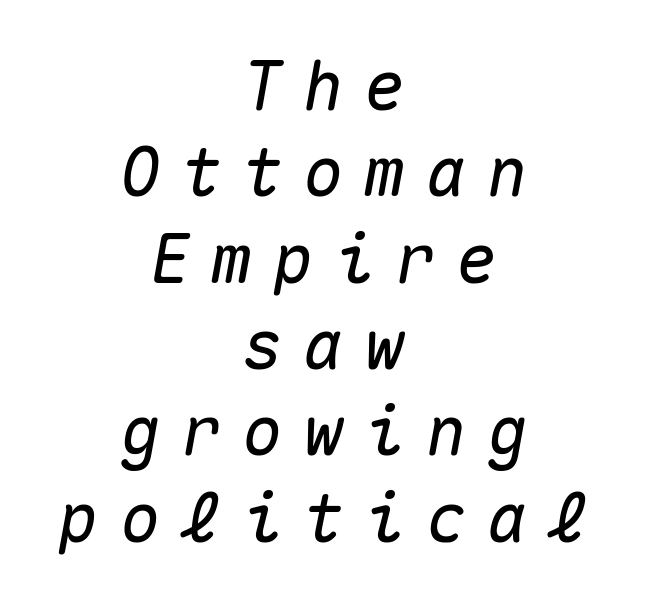
What's the leading like? Ordinary, nothing unusual. Which margin do the lines hug? Neither — every line sits in the middle. The baseline area is clear. These lines are rendered in a fixed-pitch font.
